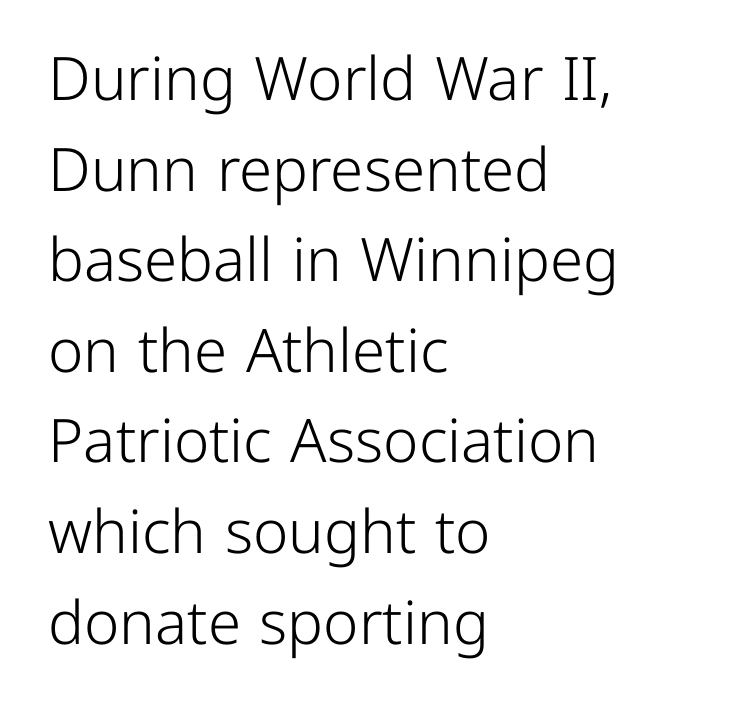
Q: Is the text bold? A: No.
Q: Is the text italic (slanted)? A: No, it is upright.
Q: Is the typeface a serif or a sans-serif typeface? A: Sans-serif.
Q: Is the text underlined? A: No.
Q: How is the paragraph aligned? A: Left-aligned.
Q: Is the spacing between letters normal or unusually wide? A: Normal.
Q: Is the spacing between lines tight, normal or loose? A: Normal.
Q: Width (condensed, normal, or wide)? A: Normal.
Q: Stroke contrast? A: Low.
Q: x-height? A: Medium.
Q: Monospaced? A: No.
